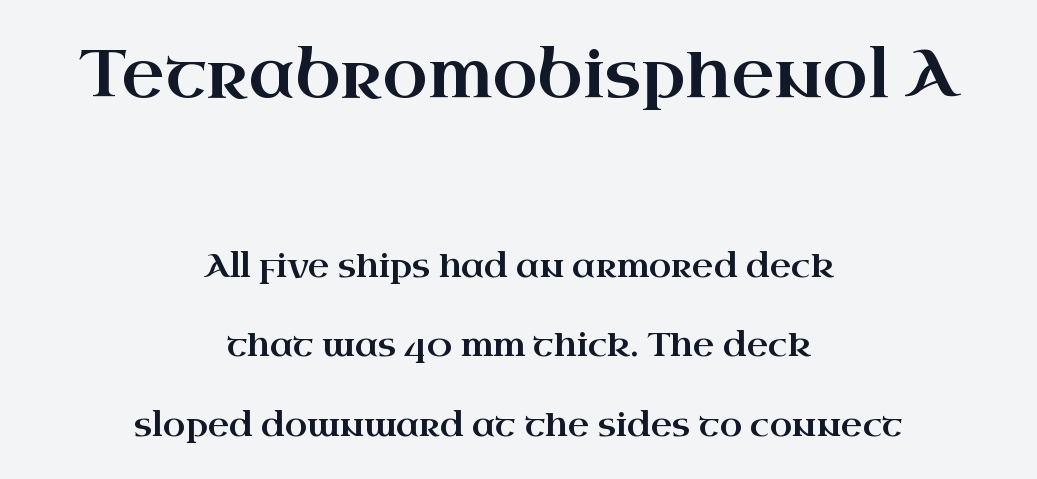
The image shows 66 px wide serif type, upright; set centered, loose line spacing (2.42x), normal letter spacing, not underlined; the first (top) block is 2.0x larger; high stroke contrast and a small x-height.
